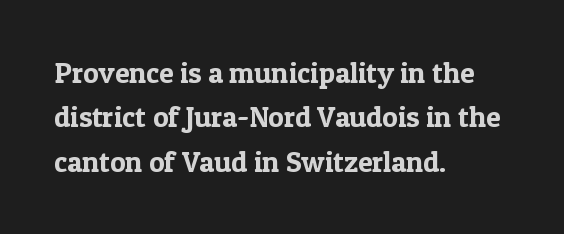
{"serif": "yes", "italic": "no", "width": "normal", "x_height": "medium", "monospaced": "no", "underline": "no", "align": "left", "line_spacing": "normal", "line_spacing_ratio": 1.53, "letter_spacing": "normal", "letter_spacing_em": 0.0, "glyph_px": 29}
